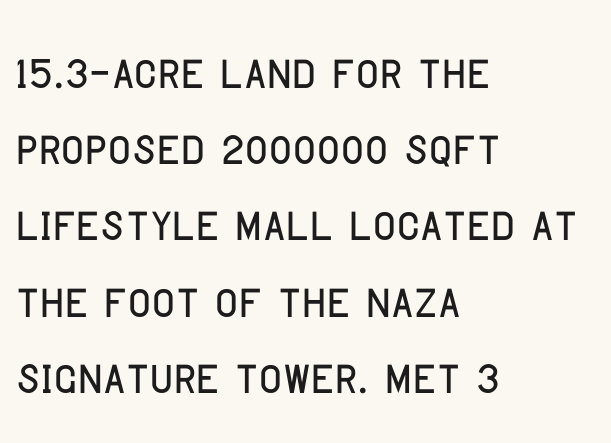
The image shows 63 px condensed sans-serif type, upright; set left-aligned, line spacing 1.21x, normal letter spacing, not underlined; low stroke contrast and a large x-height.
